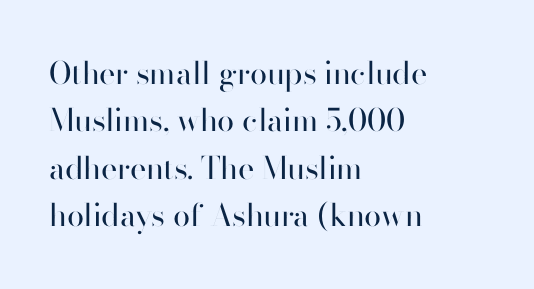
Typeset ragged right — the left edge is the straight one. The typesetting does not lean heavy: it is not bold. Typographically, this falls in the sans-serif category. Rows of type keep a routine distance in the vertical direction. Spacing verdict: proportional, widths tailored to each character. Does extra space separate the letters? No, they use regular spacing.
